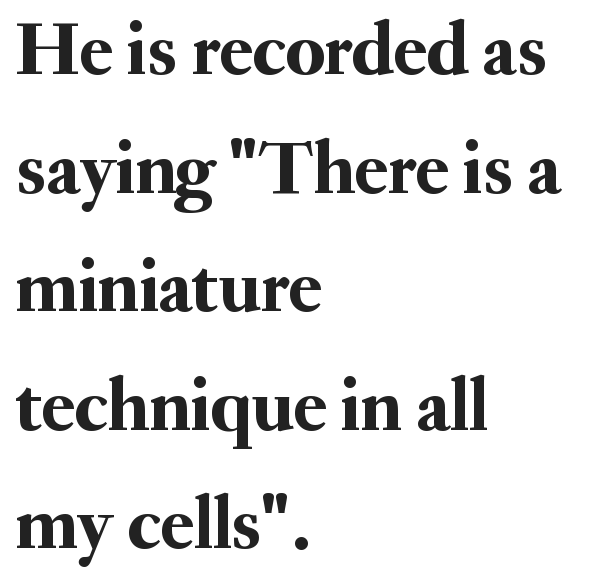
Q: Is the text italic (slanted)? A: No, it is upright.
Q: Is the typeface a serif or a sans-serif typeface? A: Serif.
Q: Is the text underlined? A: No.
Q: How is the paragraph aligned? A: Left-aligned.
Q: Is the spacing between letters normal or unusually wide? A: Normal.
Q: Is the spacing between lines tight, normal or loose? A: Normal.
Q: Width (condensed, normal, or wide)? A: Normal.
Q: Stroke contrast? A: Medium.
Q: x-height? A: Small.
Q: Monospaced? A: No.
